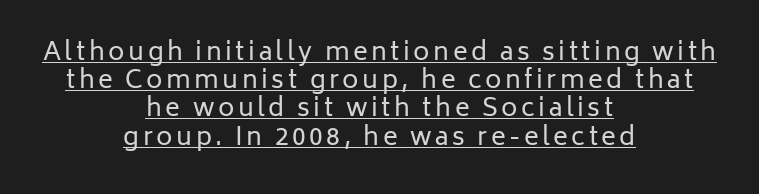
The glyphs are accompanied by a horizontal stroke just below them. A student would call this center alignment; a typographer would say set centered. Ordinary non-slanted type is in use. Think standard paragraph weight, or any step lighter than that. Very little white space separates one row of letters from the next.
